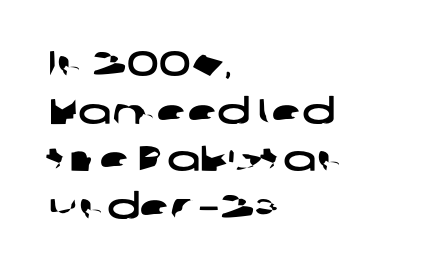
{"serif": "no", "width": "wide", "stroke_contrast": "low", "x_height": "medium", "monospaced": "no", "underline": "no", "align": "left", "line_spacing": "normal", "line_spacing_ratio": 1.36, "letter_spacing": "normal", "letter_spacing_em": 0.0, "glyph_px": 35}
